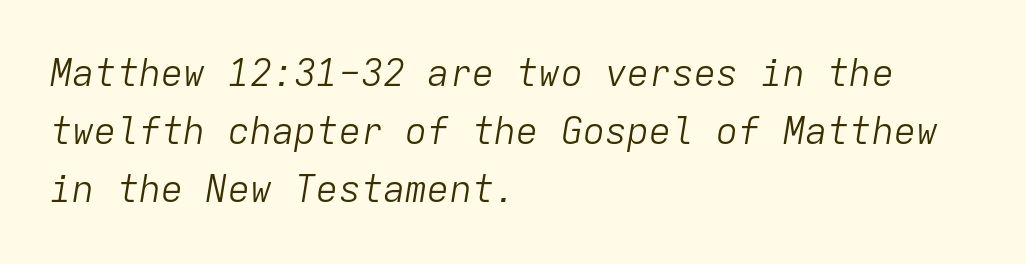
{"italic": "yes", "lean": "right", "slant_degrees": 9, "bold": "no", "weight": "light", "width": "normal", "stroke_contrast": "low", "x_height": "medium", "monospaced": "yes", "underline": "no", "align": "left", "line_spacing": "normal", "line_spacing_ratio": 1.57, "letter_spacing": "normal", "letter_spacing_em": 0.0, "glyph_px": 37}
